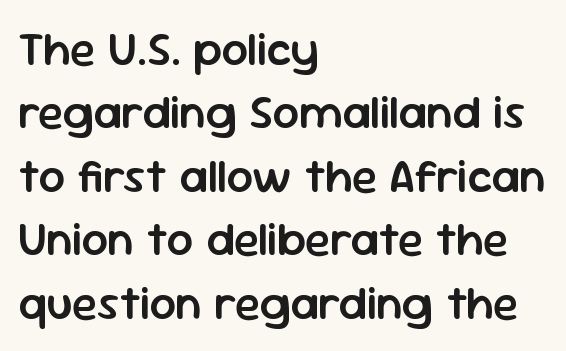
Q: Is the text bold? A: Semi-bold.
Q: Is the text italic (slanted)? A: No, it is upright.
Q: Is the typeface a serif or a sans-serif typeface? A: Sans-serif.
Q: Is the text underlined? A: No.
Q: How is the paragraph aligned? A: Left-aligned.
Q: Is the spacing between letters normal or unusually wide? A: Normal.
Q: Is the spacing between lines tight, normal or loose? A: Normal.
Q: Width (condensed, normal, or wide)? A: Normal.
Q: Stroke contrast? A: Low.
Q: x-height? A: Medium.
Q: Monospaced? A: No.
